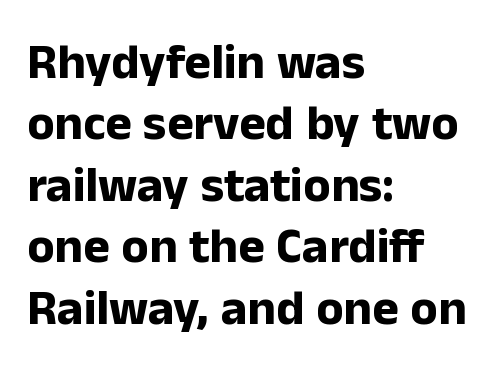
{"serif": "no", "italic": "no", "bold": "yes", "weight": "bold", "width": "normal", "stroke_contrast": "low", "x_height": "medium", "monospaced": "no", "underline": "no", "align": "left", "line_spacing_ratio": 1.23, "letter_spacing": "normal", "letter_spacing_em": 0.0, "glyph_px": 50}
